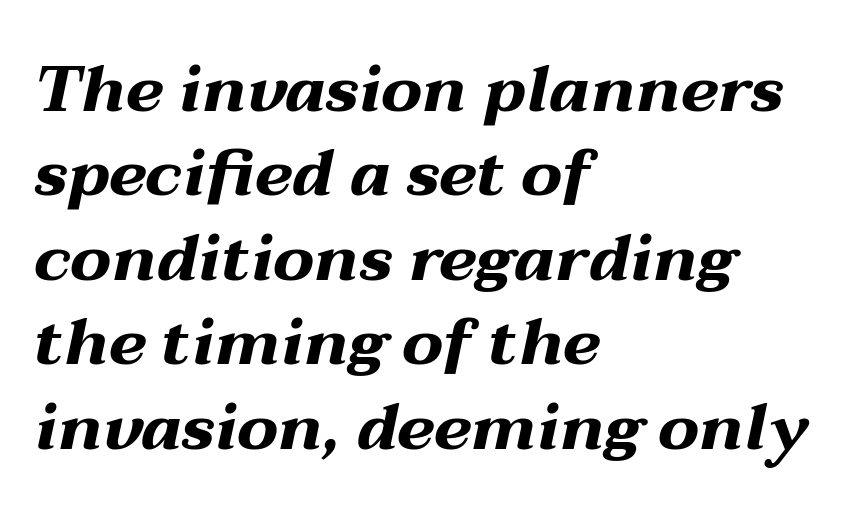
Q: Is the text bold? A: Yes.
Q: Is the text italic (slanted)? A: Yes, it leans right by about 12 degrees.
Q: Is the text underlined? A: No.
Q: How is the paragraph aligned? A: Left-aligned.
Q: Is the spacing between letters normal or unusually wide? A: Normal.
Q: Is the spacing between lines tight, normal or loose? A: Normal.
Q: Width (condensed, normal, or wide)? A: Wide.
Q: Stroke contrast? A: Medium.
Q: x-height? A: Medium.
Q: Monospaced? A: No.
